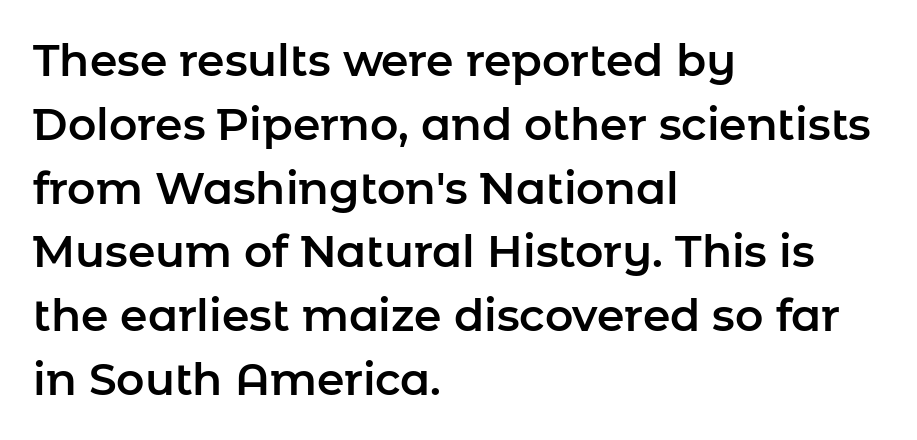
The image shows 44 px sans-serif type, upright; set left-aligned, normal line spacing (1.45x), normal letter spacing, not underlined; low stroke contrast and a medium x-height.
